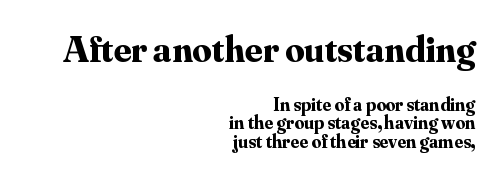
The letters carry serifs — small finishing strokes at the ends of their stems. Note the varied advance widths — an 'i' is clearly narrower than an 'm'. Every stem runs plumb, perpendicular to the baseline. The space directly below the letters is spotless. Size contrast runs from large at the top to small at the bottom. Summary of vertical rhythm: compact, with narrow interline spacing.
